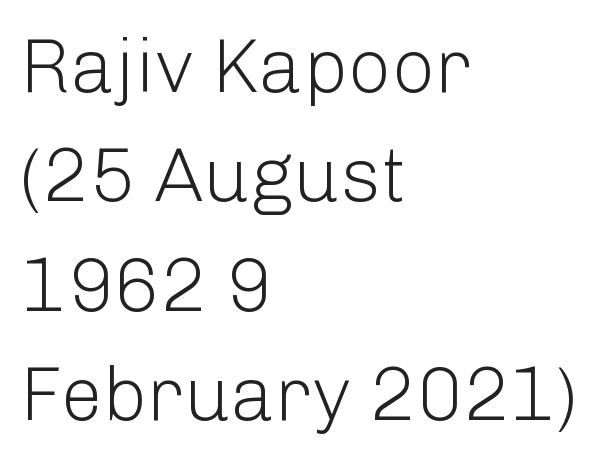
Heaviness? Minimal to ordinary, like unemphasized prose. Each line starts at the same left margin while the right side varies. Nothing unusual about the tracking: characters are spaced as the font intends. Proportional: the letters do not fall into vertical columns.
